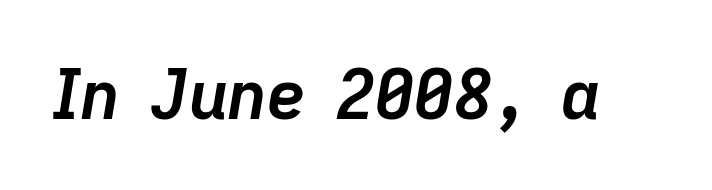
{"italic": "yes", "lean": "right", "slant_degrees": 9, "bold": "yes", "weight": "semibold", "width": "normal", "stroke_contrast": "low", "x_height": "medium", "monospaced": "no", "underline": "no", "letter_spacing": "normal", "letter_spacing_em": 0.0, "glyph_px": 68}
